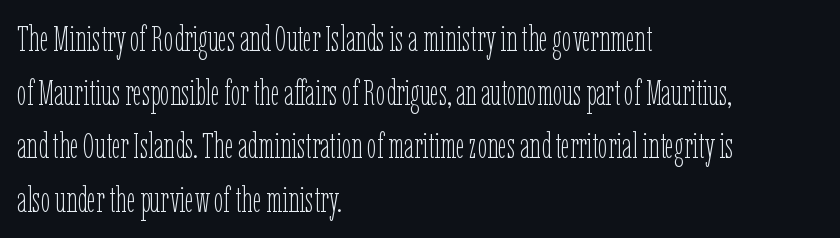
{"italic": "no", "bold": "no", "weight": "thin", "width": "condensed", "stroke_contrast": "low", "x_height": "medium", "monospaced": "no", "underline": "no", "align": "left", "line_spacing": "normal", "line_spacing_ratio": 1.53, "letter_spacing": "normal", "letter_spacing_em": 0.0, "glyph_px": 35}
